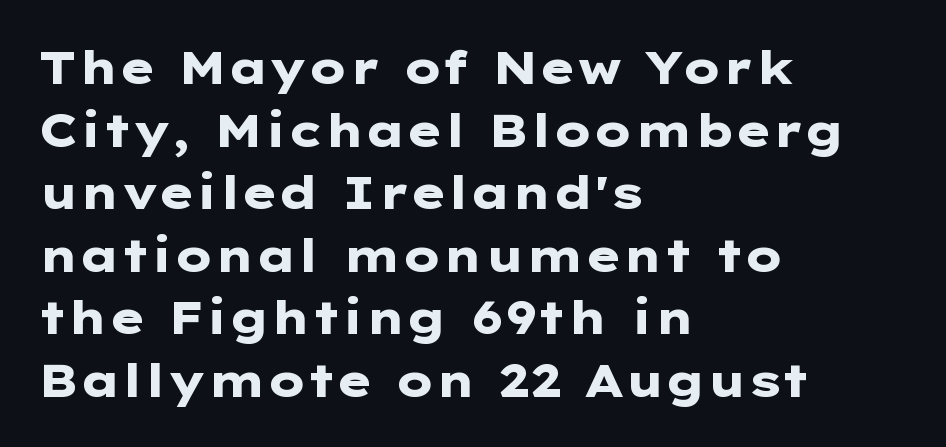
{"serif": "no", "italic": "no", "bold": "yes", "weight": "heavy", "width": "wide", "stroke_contrast": "low", "x_height": "medium", "monospaced": "no", "underline": "no", "align": "left", "line_spacing": "normal", "line_spacing_ratio": 1.36, "letter_spacing": "normal", "letter_spacing_em": 0.0, "glyph_px": 46}
